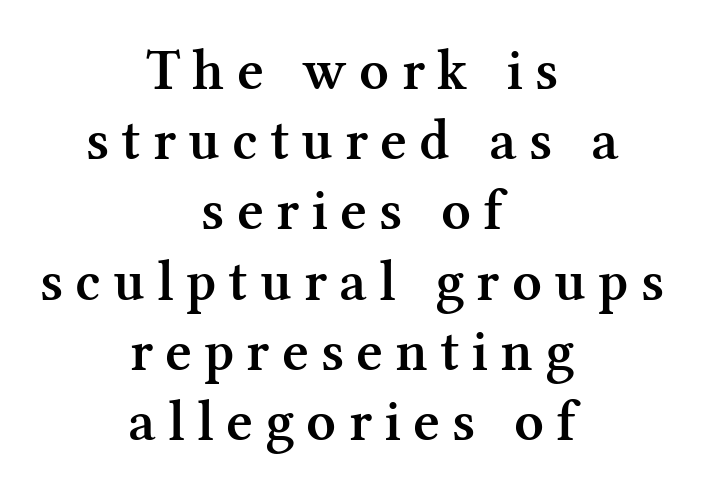
The rendering inserts visible extra space after every character. The glyphs in this specimen are seriffed. Clear beneath every line of the passage. These lines carry some extra weight — a demibold, not a full bold.
